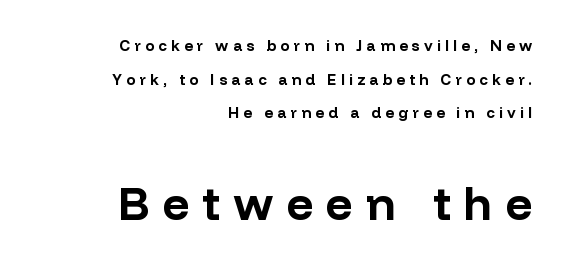
{"serif": "no", "italic": "no", "bold": "yes", "weight": "bold", "width": "normal", "stroke_contrast": "low", "x_height": "medium", "monospaced": "no", "underline": "no", "align": "right", "line_spacing": "loose", "line_spacing_ratio": 2.24, "letter_spacing": "wide", "letter_spacing_em": 0.29, "larger_block": "second", "size_ratio": 3.07, "glyph_px": 46}
